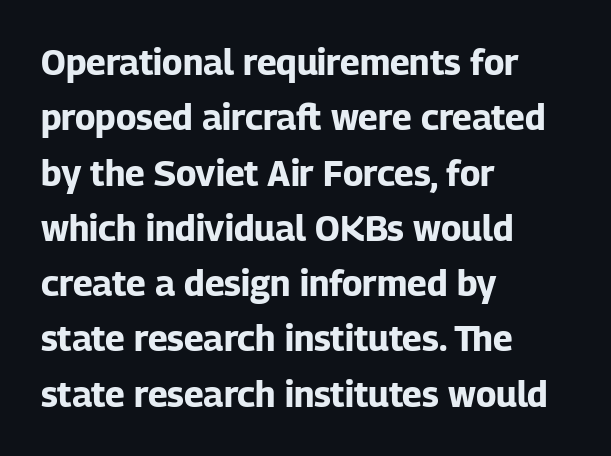
Do the letters lean? They stand straight. Glyph-to-glyph distance matches everyday printed text. Regarding serifs, this sample does without them. Strokes here are thick enough to call this a true bold.
